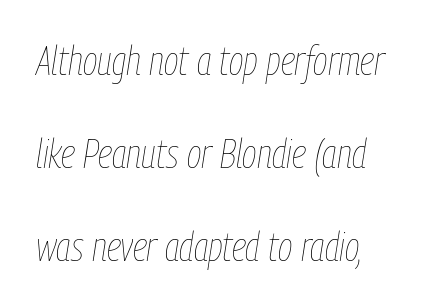
Each row of text sits above clean, open space. Line spacing here is loose. Characters follow at the spacing the type designer built in. Stems here are at most as thick as an everyday book face.
